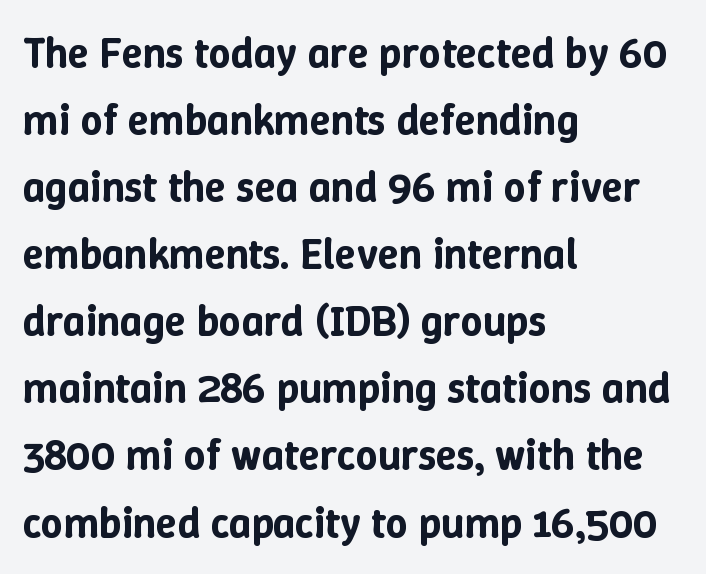
The image shows 43 px text type, upright; set left-aligned, normal line spacing (1.56x), normal letter spacing, not underlined; low stroke contrast and a medium x-height.
